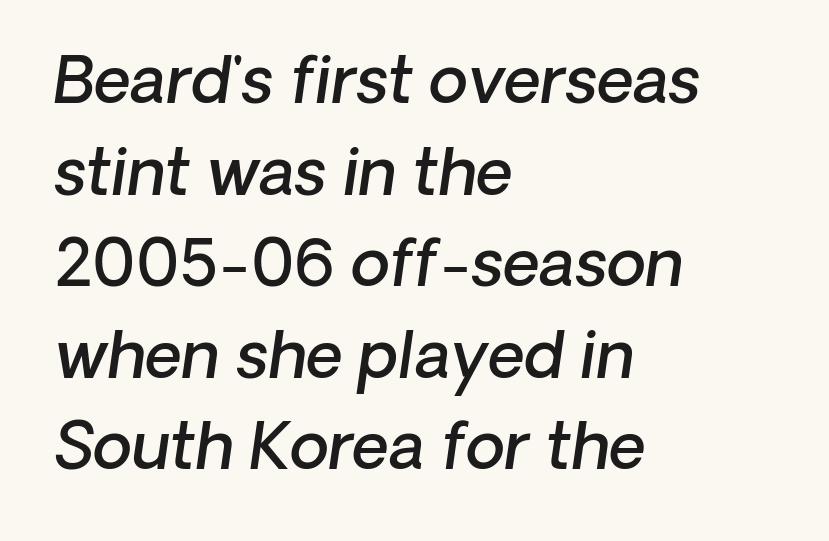
The image shows 64 px semibold type, italic (leaning right); set left-aligned, normal line spacing (1.43x), normal letter spacing, not underlined; low stroke contrast and a medium x-height.
